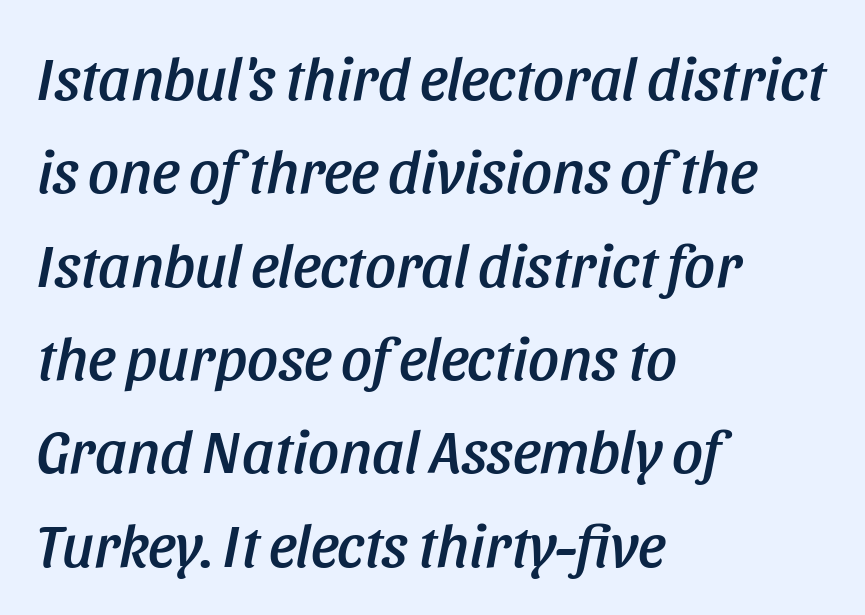
{"italic": "yes", "lean": "right", "slant_degrees": 11, "width": "condensed", "stroke_contrast": "low", "x_height": "large", "monospaced": "no", "underline": "no", "align": "left", "line_spacing": "normal", "line_spacing_ratio": 1.53, "letter_spacing": "normal", "letter_spacing_em": 0.0, "glyph_px": 61}
